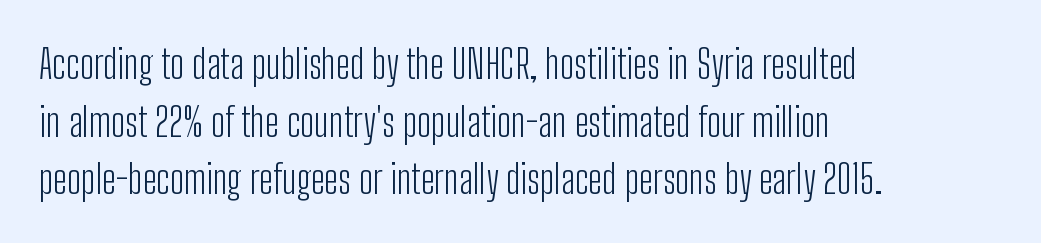
The image shows 40 px light, condensed sans-serif type, upright; set left-aligned, normal line spacing (1.44x), normal letter spacing, not underlined; low stroke contrast and a medium x-height.
